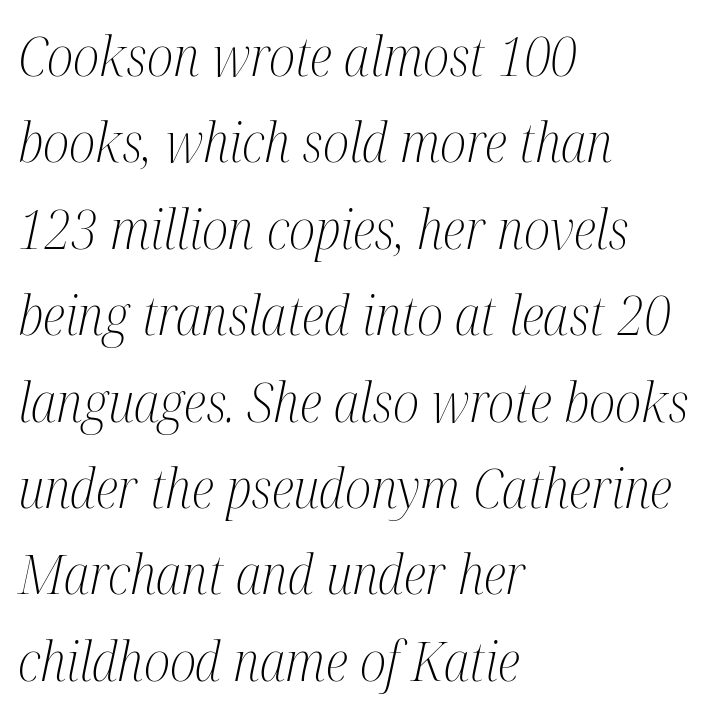
These glyphs show unthickened strokes, regular width or finer. Does the type have serifs? Yes, each stem ends in a small foot. The block of text has a typical density, with ordinary space between rows. There is no visible air inserted between adjacent glyphs. The ragged edge is on the right, which tells us the setting is flush left. Do the characters align in a grid? No, the font is proportional.
